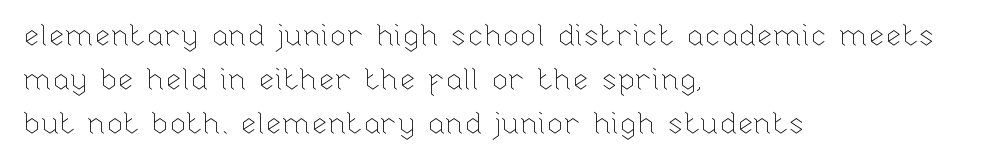
{"italic": "no", "bold": "no", "weight": "thin", "width": "normal", "stroke_contrast": "low", "x_height": "medium", "monospaced": "no", "underline": "no", "align": "left", "line_spacing": "normal", "line_spacing_ratio": 1.46, "letter_spacing": "normal", "letter_spacing_em": 0.0, "glyph_px": 30}
